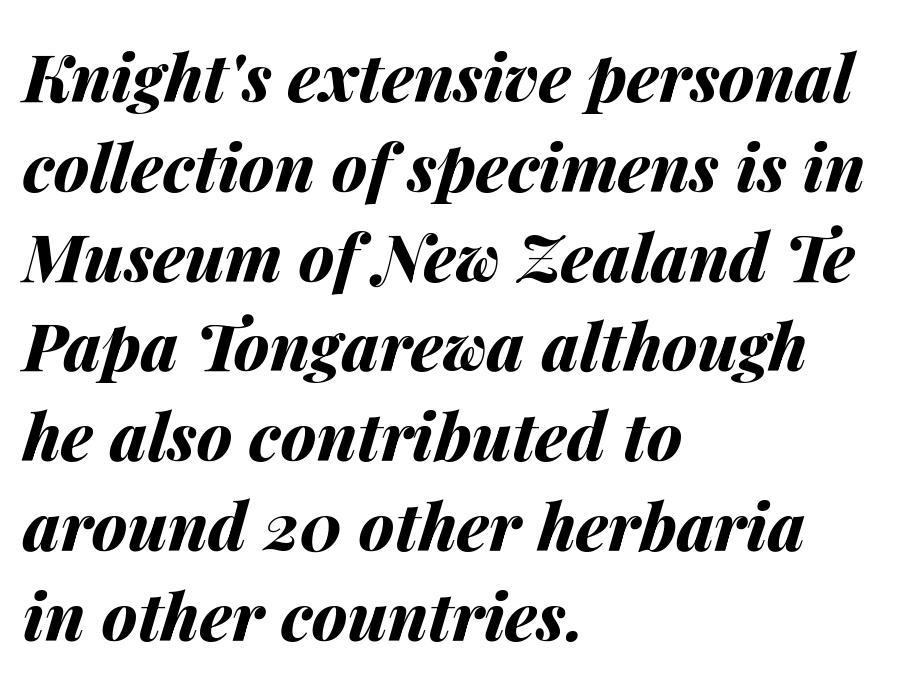
The image shows 66 px bold type, italic (leaning right); set left-aligned, normal line spacing (1.36x), normal letter spacing, not underlined; medium stroke contrast and a medium x-height.
